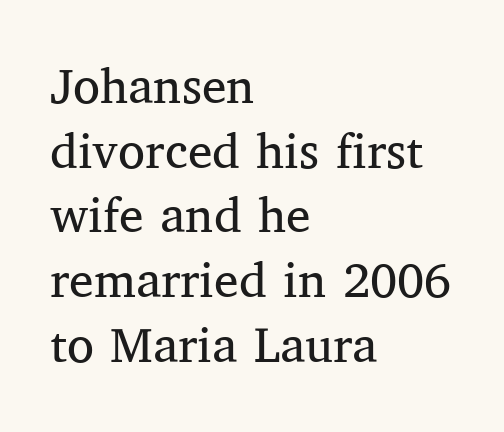
Every stem runs plumb, perpendicular to the baseline. Compared with a centered layout, this one pins lines to the left instead. Tracking value appears to be zero — textbook default spacing. You could not count columns in this text — the font is proportionally spaced.
